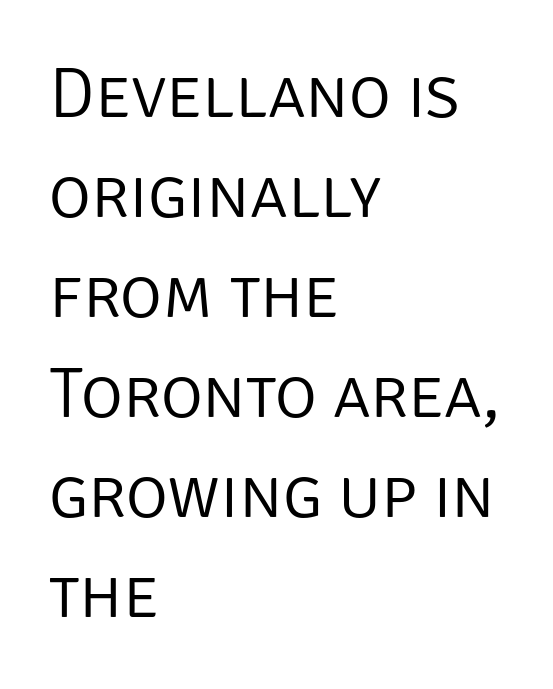
The image shows 72 px light sans-serif type, upright; set left-aligned, normal line spacing (1.39x), normal letter spacing, not underlined; low stroke contrast and a large x-height.
